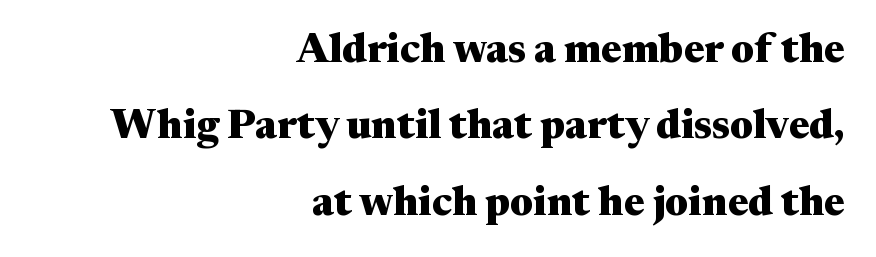
Teacher's note: observe the even right margin — that is flush-right alignment. You can tell it's not italic because the verticals are truly vertical. Here the designer chose a conventional face with non-uniform glyph widths. These words are printed bold, with thick strokes throughout. A clean baseline with only descenders dipping below it. The font family rendered here belongs to the serif group.
